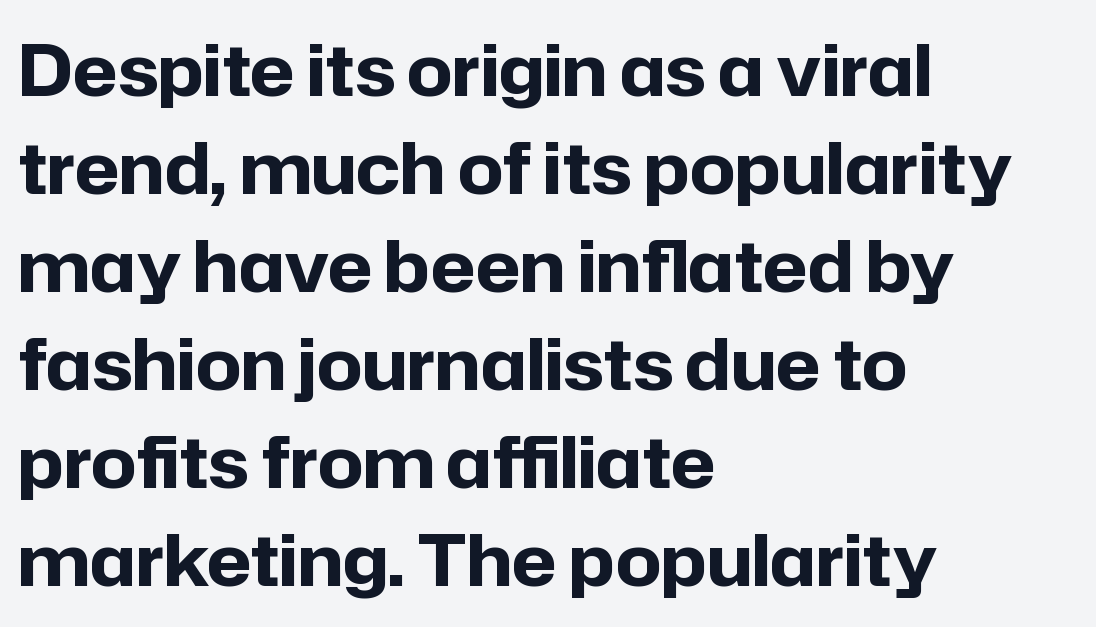
{"serif": "no", "italic": "no", "bold": "yes", "weight": "bold", "width": "normal", "stroke_contrast": "low", "x_height": "medium", "monospaced": "no", "underline": "no", "align": "left", "line_spacing": "normal", "line_spacing_ratio": 1.38, "letter_spacing": "normal", "letter_spacing_em": 0.0, "glyph_px": 71}
